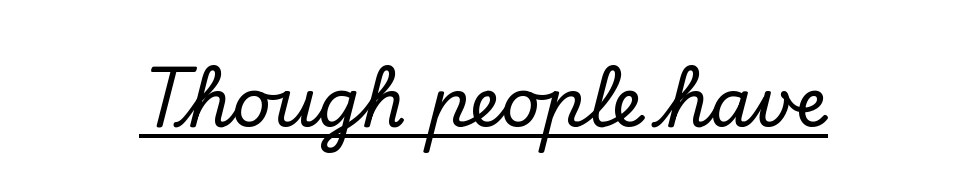
Honestly, the letter spacing is just normal — you wouldn't notice it. Character widths vary here, with narrow letters taking less room than wide ones. This rendering features underlined lettering. Letterform terminals end in serifs throughout the passage.
